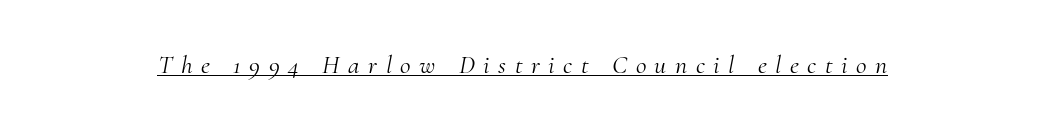
Between one letter and the next there's a generous, obvious gap. The strokes are not fattened; the text isn't bold. Every word sits above its own underline. Does the lettering tilt? It does — this is italic.
